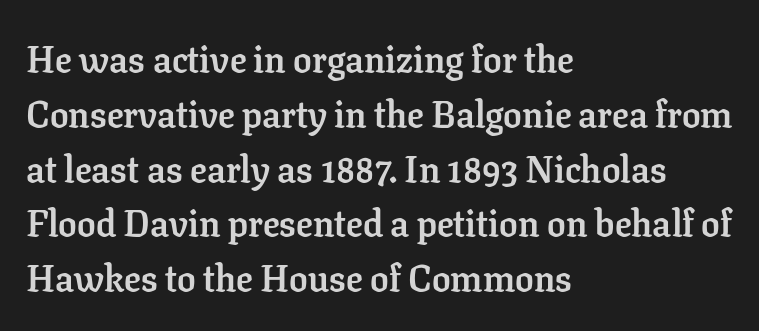
{"serif": "yes", "italic": "no", "bold": "yes", "weight": "semibold", "width": "normal", "stroke_contrast": "low", "x_height": "medium", "monospaced": "no", "underline": "no", "align": "left", "line_spacing": "normal", "line_spacing_ratio": 1.48, "letter_spacing": "normal", "letter_spacing_em": 0.0, "glyph_px": 37}
